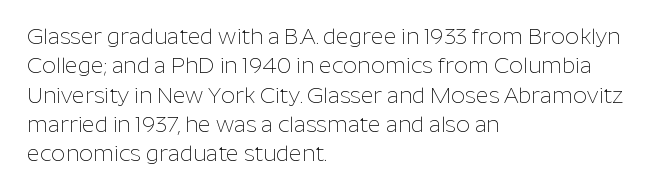
{"italic": "no", "bold": "no", "underline": "no", "align": "left", "line_spacing": "normal", "line_spacing_ratio": 1.33, "letter_spacing": "normal", "letter_spacing_em": 0.0, "glyph_px": 22}
